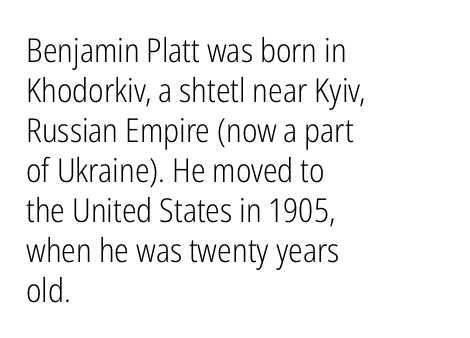
The image shows 33 px light, condensed sans-serif type, upright; set left-aligned, line spacing 1.21x, normal letter spacing, not underlined; low stroke contrast and a medium x-height.
